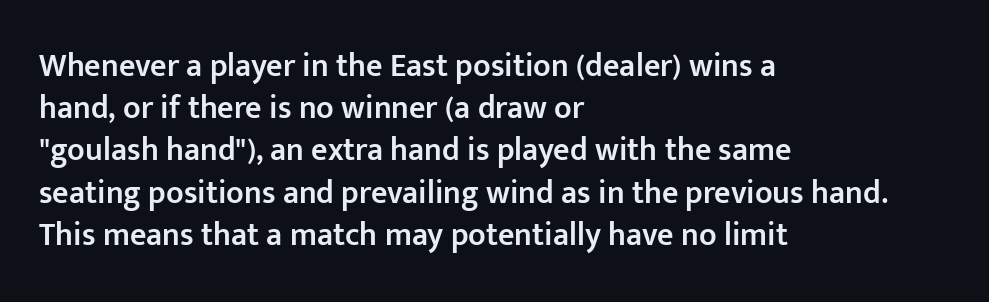
The image shows 32 px semibold sans-serif type, upright; set left-aligned, normal line spacing (1.32x), normal letter spacing, not underlined; low stroke contrast and a medium x-height.
